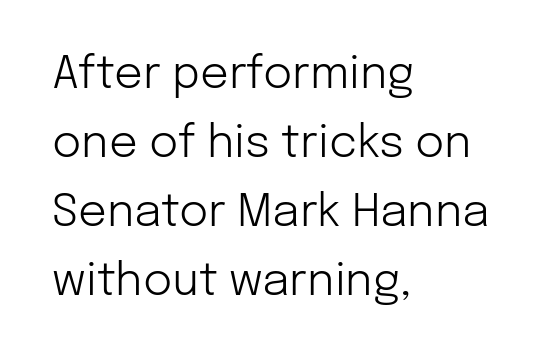
Is there much room between lines? A standard amount, neither cramped nor airy. The specimen omits any rule beneath the text block's lines. The passage shown is not bold in any degree. These lines are composed in type without serifs.
